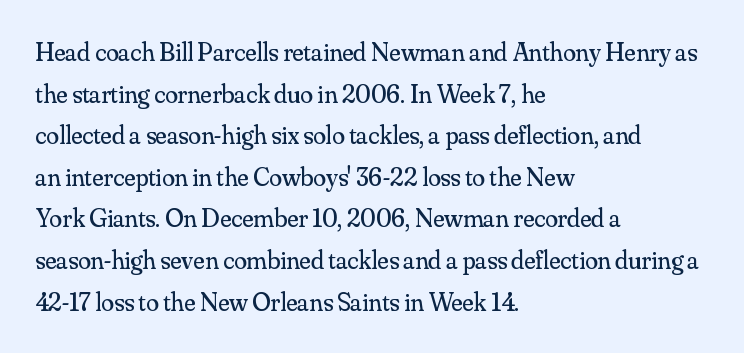
{"italic": "no", "bold": "no", "underline": "no", "align": "left", "line_spacing": "normal", "line_spacing_ratio": 1.6, "letter_spacing": "normal", "letter_spacing_em": 0.0, "glyph_px": 26}
